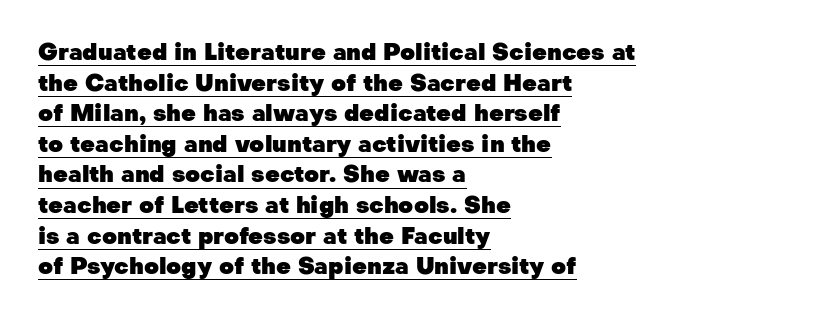
Q: Is the text bold? A: Yes.
Q: Is the text italic (slanted)? A: No, it is upright.
Q: Is the text underlined? A: Yes.
Q: How is the paragraph aligned? A: Left-aligned.
Q: Is the spacing between letters normal or unusually wide? A: Normal.
Q: Is the spacing between lines tight, normal or loose? A: Normal.
